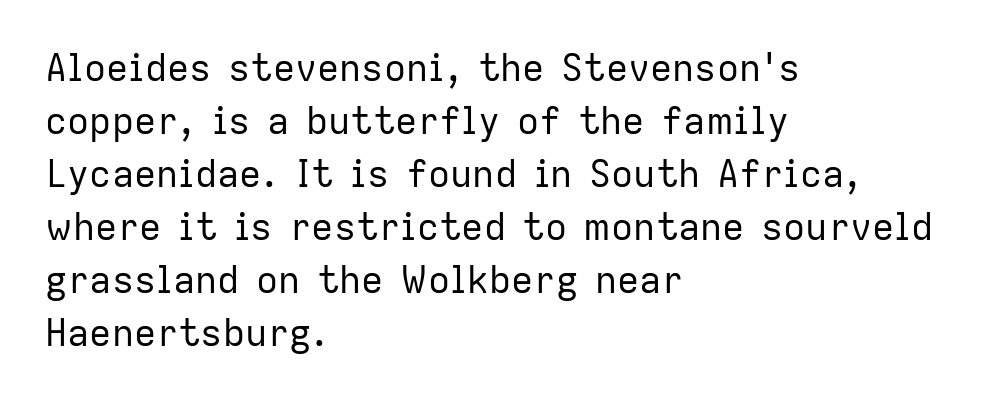
{"serif": "no", "italic": "no", "bold": "no", "weight": "regular", "width": "normal", "stroke_contrast": "low", "x_height": "medium", "monospaced": "no", "underline": "no", "align": "left", "line_spacing": "normal", "line_spacing_ratio": 1.43, "letter_spacing": "normal", "letter_spacing_em": 0.0, "glyph_px": 37}
